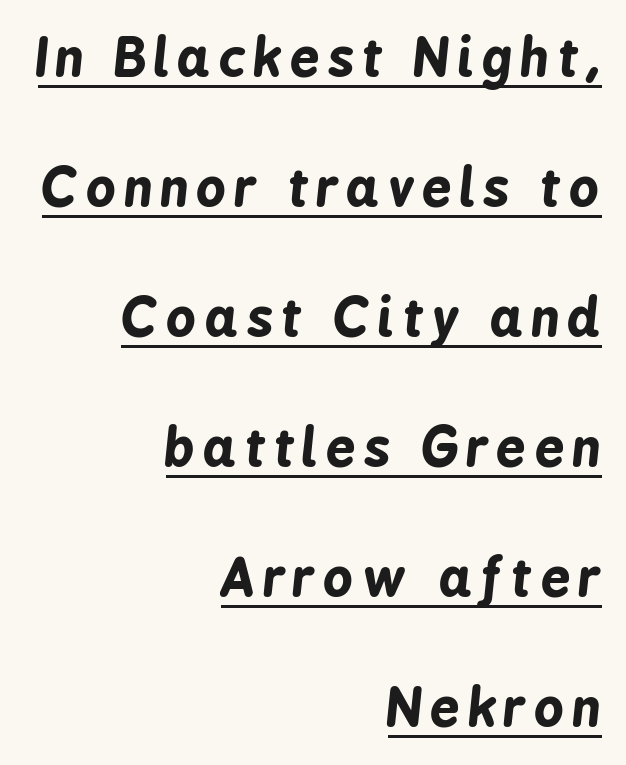
{"italic": "yes", "lean": "right", "slant_degrees": 6, "bold": "yes", "weight": "bold", "width": "condensed", "stroke_contrast": "low", "x_height": "medium", "monospaced": "no", "underline": "yes", "align": "right", "line_spacing": "loose", "line_spacing_ratio": 2.5, "glyph_px": 52}
